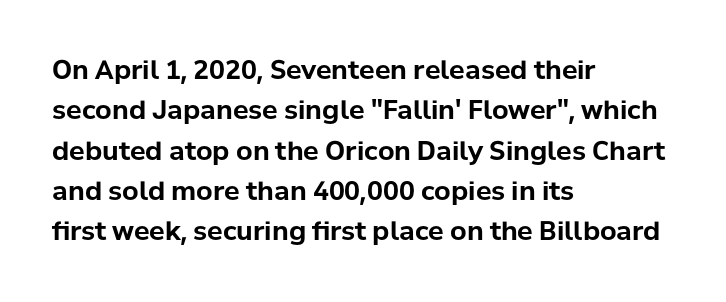
Q: Is the text bold? A: Yes.
Q: Is the text italic (slanted)? A: No, it is upright.
Q: Is the text underlined? A: No.
Q: How is the paragraph aligned? A: Left-aligned.
Q: Is the spacing between letters normal or unusually wide? A: Normal.
Q: Is the spacing between lines tight, normal or loose? A: Normal.
